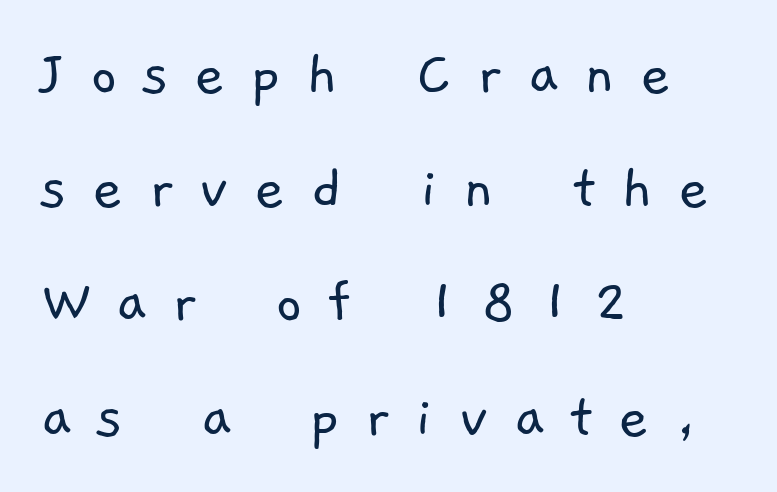
Q: Is the text bold? A: No.
Q: Is the typeface a serif or a sans-serif typeface? A: Sans-serif.
Q: Is the text underlined? A: No.
Q: How is the paragraph aligned? A: Left-aligned.
Q: Is the spacing between letters normal or unusually wide? A: Unusually wide.
Q: Width (condensed, normal, or wide)? A: Normal.
Q: Stroke contrast? A: Low.
Q: x-height? A: Medium.
Q: Monospaced? A: No.
